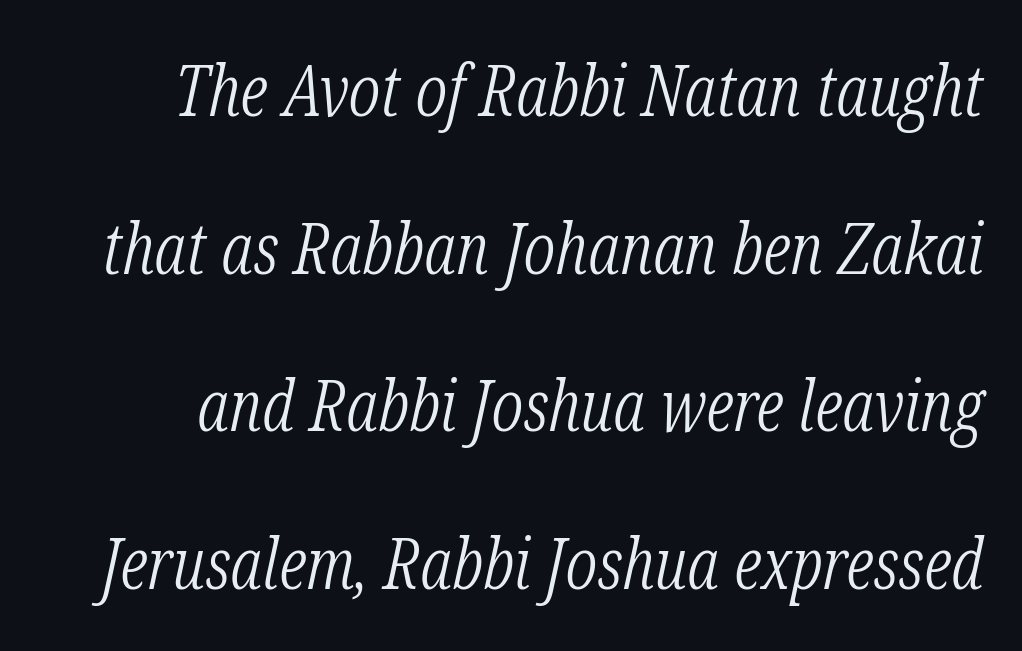
Q: Is the text bold? A: No.
Q: Is the text italic (slanted)? A: Yes, it leans right by about 12 degrees.
Q: Is the typeface a serif or a sans-serif typeface? A: Serif.
Q: Is the text underlined? A: No.
Q: Is the spacing between letters normal or unusually wide? A: Normal.
Q: Is the spacing between lines tight, normal or loose? A: Loose.
Q: Width (condensed, normal, or wide)? A: Condensed.
Q: Stroke contrast? A: Low.
Q: x-height? A: Medium.
Q: Monospaced? A: No.
